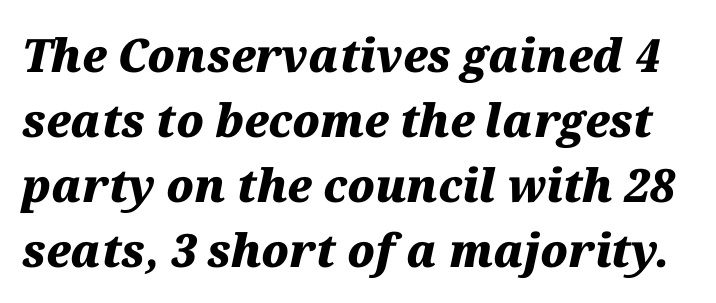
Q: Is the text bold? A: Yes.
Q: Is the text italic (slanted)? A: Yes, it leans right by about 12 degrees.
Q: Is the text underlined? A: No.
Q: Is the spacing between letters normal or unusually wide? A: Normal.
Q: Is the spacing between lines tight, normal or loose? A: Normal.
Q: Width (condensed, normal, or wide)? A: Normal.
Q: Stroke contrast? A: Medium.
Q: x-height? A: Medium.
Q: Monospaced? A: No.
